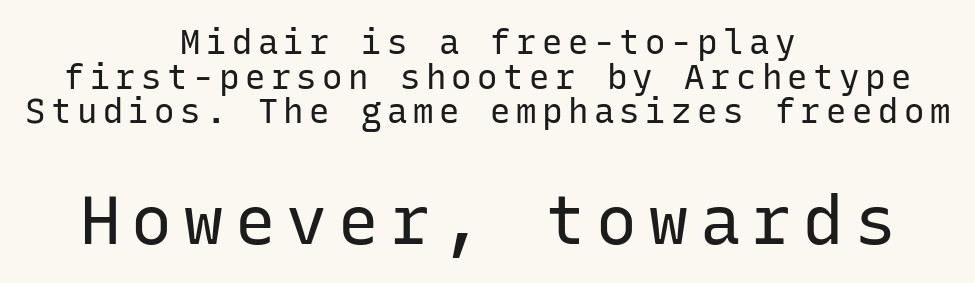
The second block has been scaled up relative to the first. Casual observation: everything's sitting right in the middle. In terms of leading, this rendering errs on the cramped side. A typesetter would call this monospace, since all characters share one set width. These lines are composed in type without serifs. A clean baseline with only descenders dipping below it.
